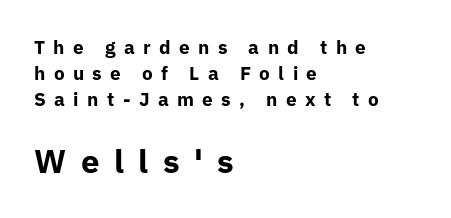
Q: Is the text bold? A: Yes.
Q: Is the text italic (slanted)? A: No, it is upright.
Q: Is the typeface a serif or a sans-serif typeface? A: Sans-serif.
Q: Is the text underlined? A: No.
Q: How is the paragraph aligned? A: Left-aligned.
Q: Is the spacing between letters normal or unusually wide? A: Unusually wide.
Q: Is the spacing between lines tight, normal or loose? A: Normal.
Q: Which block of text is set in a larger size, the first (top) or the second (bottom)? A: The second (bottom) one.
Q: Width (condensed, normal, or wide)? A: Normal.
Q: Stroke contrast? A: Low.
Q: x-height? A: Medium.
Q: Monospaced? A: No.
